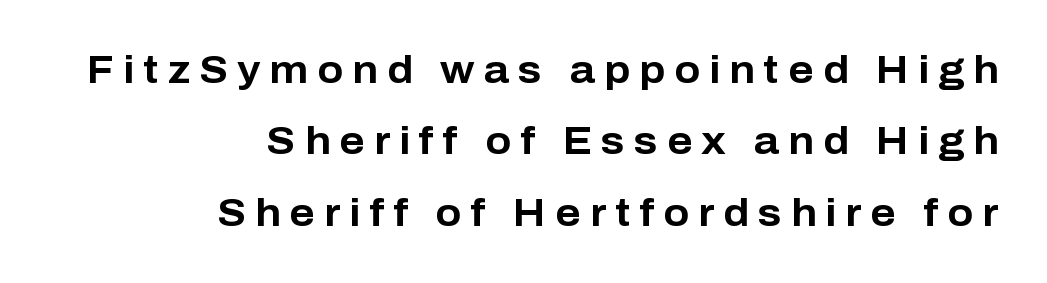
The image shows 38 px bold sans-serif type, upright; set right-aligned, line spacing 1.88x, unusually wide letter spacing (+0.24 em), not underlined; low stroke contrast and a medium x-height.
